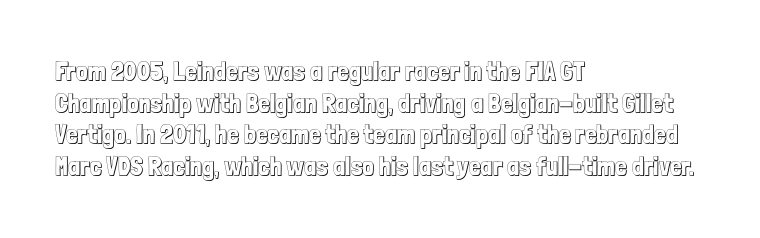
The image shows 26 px text type, upright; set left-aligned, line spacing 1.22x, normal letter spacing, not underlined.
